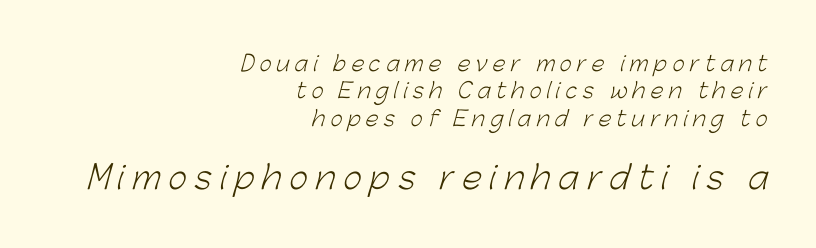
Q: Is the text bold? A: No.
Q: Is the typeface a serif or a sans-serif typeface? A: Sans-serif.
Q: Is the text underlined? A: No.
Q: How is the paragraph aligned? A: Right-aligned.
Q: Is the spacing between letters normal or unusually wide? A: Unusually wide.
Q: Is the spacing between lines tight, normal or loose? A: Normal.
Q: Which block of text is set in a larger size, the first (top) or the second (bottom)? A: The second (bottom) one.
Q: Width (condensed, normal, or wide)? A: Normal.
Q: Stroke contrast? A: Low.
Q: x-height? A: Medium.
Q: Monospaced? A: No.
